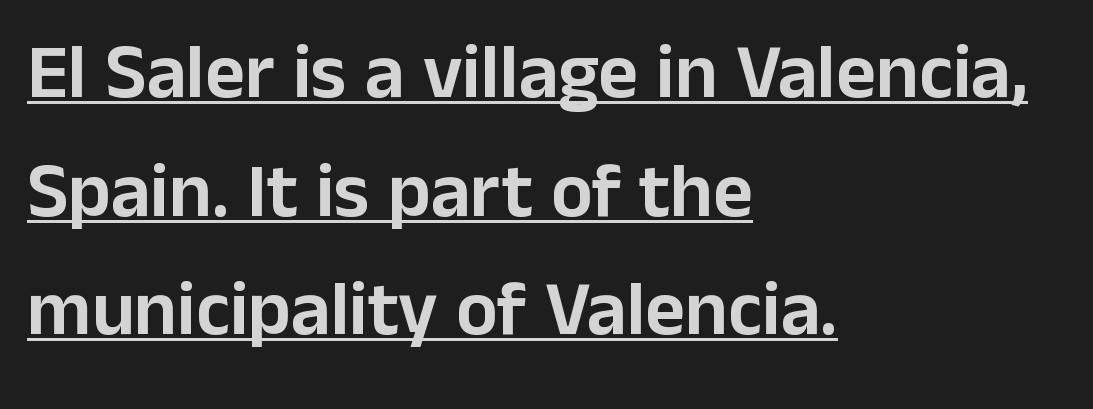
Tracking value appears to be zero — textbook default spacing. A normal amount of white space separates one row of letters from the next. Font category for this specimen: sans-serif. Vertical strokes here are truly vertical. Each letter keeps its own natural width here, so spacing adapts to shape. The rendering anchors every line to the left-hand side.
